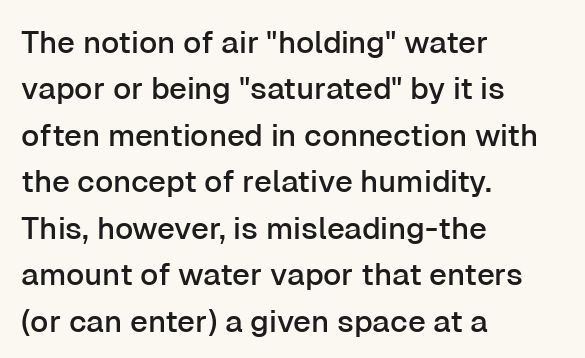
{"serif": "no", "italic": "no", "width": "normal", "stroke_contrast": "low", "x_height": "medium", "monospaced": "no", "underline": "no", "align": "left", "line_spacing": "normal", "line_spacing_ratio": 1.5, "letter_spacing": "normal", "letter_spacing_em": 0.0, "glyph_px": 31}
